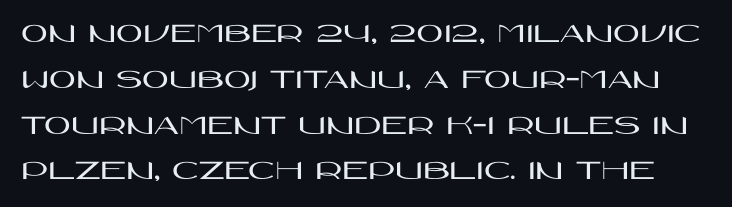
The letters sit at their default tracking, neither squeezed nor spread. The passage shown is not underscored anywhere. Each letter's strokes conclude bluntly, with no projecting serifs. Students, observe: this is what conventionally led text looks like. A typesetter would call this proportional, since set widths differ per character. This sample uses an upright cut, with every glyph sitting square on the baseline.
